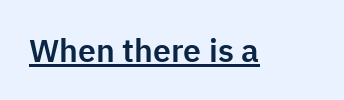
The image shows 32 px sans-serif type, upright; set normal letter spacing, underlined; low stroke contrast and a medium x-height.
